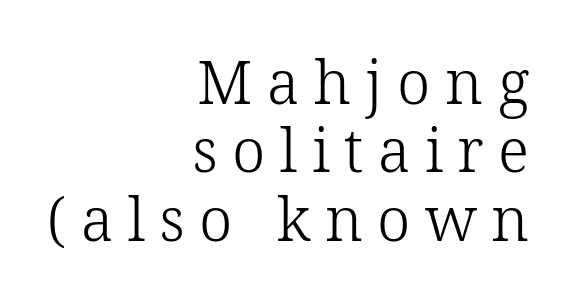
Q: Is the text bold? A: No.
Q: Is the text italic (slanted)? A: No, it is upright.
Q: Is the typeface a serif or a sans-serif typeface? A: Serif.
Q: Is the text underlined? A: No.
Q: How is the paragraph aligned? A: Right-aligned.
Q: Is the spacing between letters normal or unusually wide? A: Unusually wide.
Q: Is the spacing between lines tight, normal or loose? A: Tight.
Q: Width (condensed, normal, or wide)? A: Normal.
Q: Stroke contrast? A: Low.
Q: x-height? A: Medium.
Q: Monospaced? A: No.
